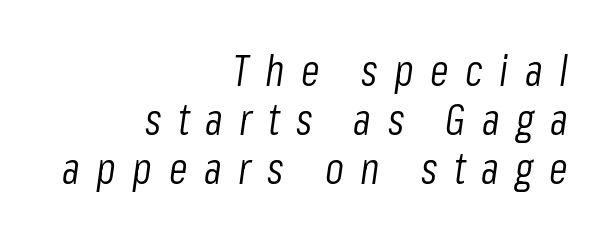
Q: Is the text bold? A: No.
Q: Is the text italic (slanted)? A: Yes, it leans right by about 8 degrees.
Q: Is the text underlined? A: No.
Q: How is the paragraph aligned? A: Right-aligned.
Q: Is the spacing between letters normal or unusually wide? A: Unusually wide.
Q: Is the spacing between lines tight, normal or loose? A: Tight.
Q: Width (condensed, normal, or wide)? A: Condensed.
Q: Stroke contrast? A: Low.
Q: x-height? A: Medium.
Q: Monospaced? A: No.
